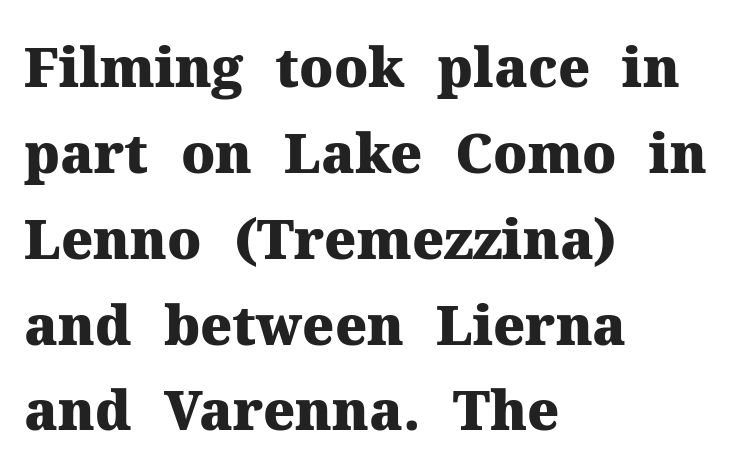
The image shows 54 px heavy serif type, upright; set left-aligned, normal line spacing (1.59x), normal letter spacing, not underlined; medium stroke contrast and a medium x-height.
